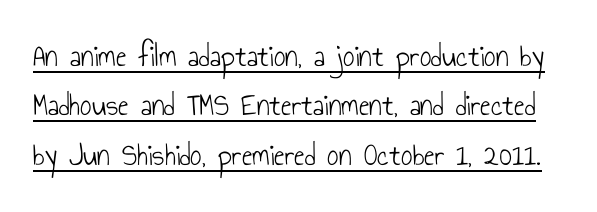
{"serif": "no", "italic": "no", "bold": "no", "weight": "light", "width": "condensed", "stroke_contrast": "low", "x_height": "small", "monospaced": "no", "underline": "yes", "line_spacing": "normal", "line_spacing_ratio": 1.54, "letter_spacing": "normal", "letter_spacing_em": 0.0, "glyph_px": 32}
